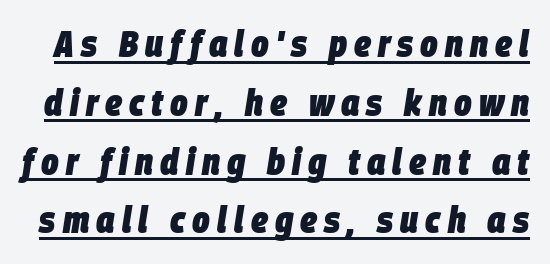
The image shows 37 px heavy, condensed type, italic (leaning right); set normal line spacing (1.59x), underlined; low stroke contrast and a large x-height.
